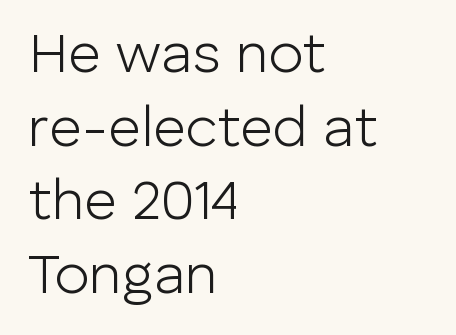
The image shows 57 px light sans-serif type, upright; set left-aligned, normal line spacing (1.29x), normal letter spacing, not underlined; low stroke contrast and a medium x-height.
